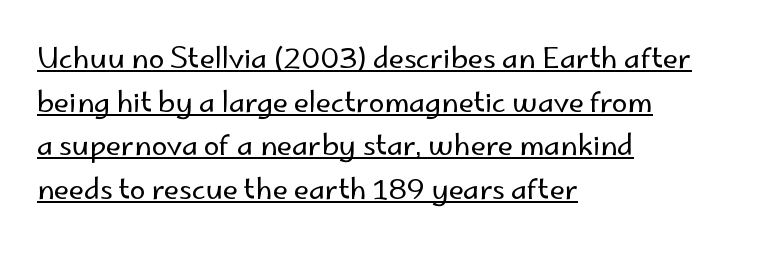
Q: Is the text bold? A: No.
Q: Is the text italic (slanted)? A: No, it is upright.
Q: Is the typeface a serif or a sans-serif typeface? A: Sans-serif.
Q: Is the text underlined? A: Yes.
Q: How is the paragraph aligned? A: Left-aligned.
Q: Is the spacing between letters normal or unusually wide? A: Normal.
Q: Is the spacing between lines tight, normal or loose? A: Normal.
Q: Width (condensed, normal, or wide)? A: Normal.
Q: Stroke contrast? A: Low.
Q: x-height? A: Small.
Q: Monospaced? A: No.
